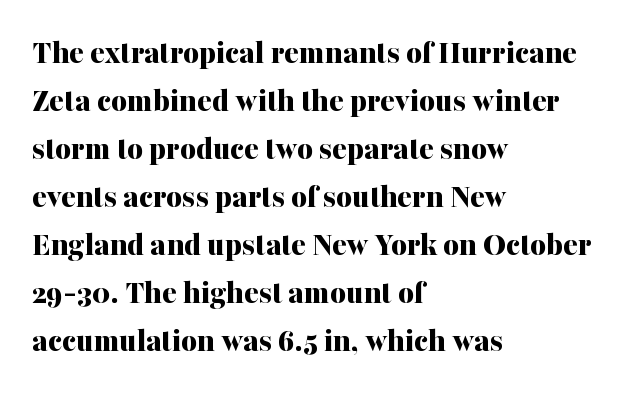
{"serif": "yes", "italic": "no", "bold": "yes", "weight": "bold", "width": "normal", "stroke_contrast": "medium", "x_height": "medium", "monospaced": "no", "underline": "no", "align": "left", "line_spacing": "normal", "line_spacing_ratio": 1.41, "letter_spacing": "normal", "letter_spacing_em": 0.0, "glyph_px": 34}
